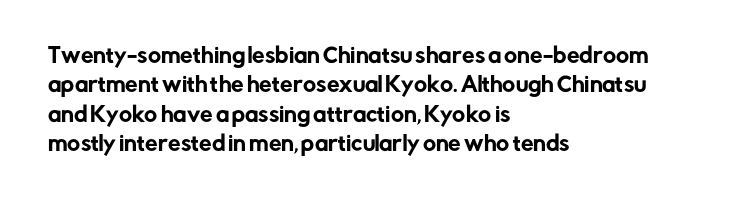
Q: Is the text italic (slanted)? A: No, it is upright.
Q: Is the text underlined? A: No.
Q: How is the paragraph aligned? A: Left-aligned.
Q: Is the spacing between letters normal or unusually wide? A: Normal.
Q: Is the spacing between lines tight, normal or loose? A: Normal.
